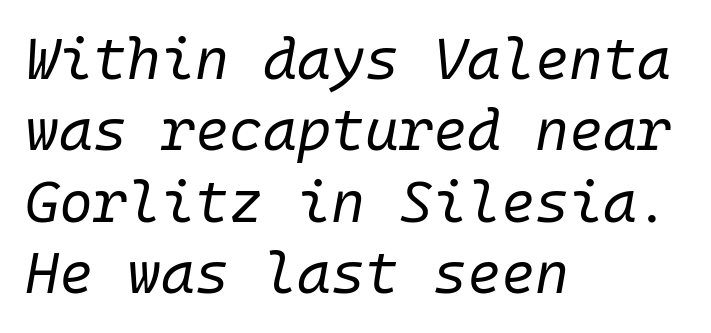
The glyphs look as if they've been sheared to an angle. Decoration check: the copy has no underline. The letterforms sit shoulder to shoulder at normal distance. The letterforms sit at book weight or below. Does the copy run flush right? No — it runs flush left.
